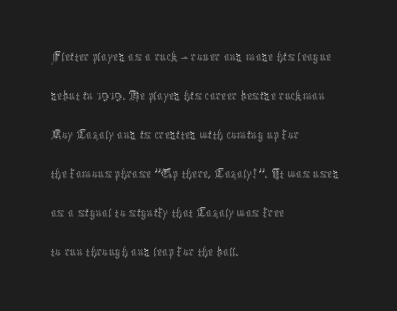
The image shows 30 px thin, condensed type, upright; set left-aligned, normal line spacing (1.3x), normal letter spacing, not underlined; a medium x-height.
